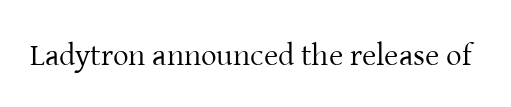
The image shows 31 px regular-weight serif type, upright; set normal letter spacing, not underlined; low stroke contrast and a medium x-height.
